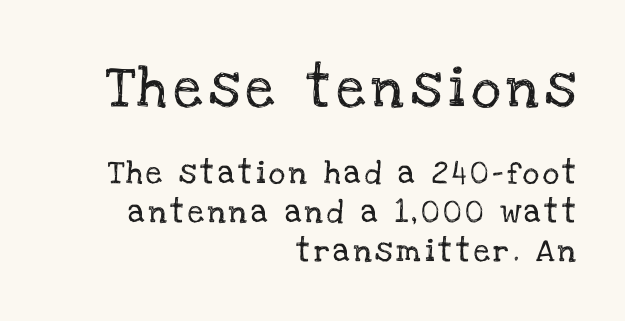
{"serif": "yes", "italic": "no", "width": "normal", "stroke_contrast": "low", "x_height": "large", "monospaced": "no", "underline": "no", "align": "right", "line_spacing": "normal", "line_spacing_ratio": 1.69, "larger_block": "first", "size_ratio": 1.78, "glyph_px": 41}
